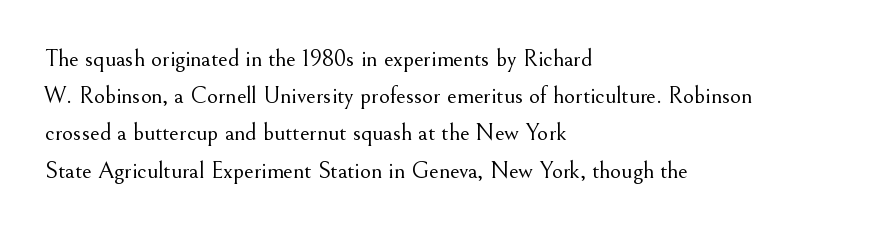
Q: Is the text bold? A: No.
Q: Is the text italic (slanted)? A: No, it is upright.
Q: Is the text underlined? A: No.
Q: How is the paragraph aligned? A: Left-aligned.
Q: Is the spacing between letters normal or unusually wide? A: Normal.
Q: Is the spacing between lines tight, normal or loose? A: Normal.
